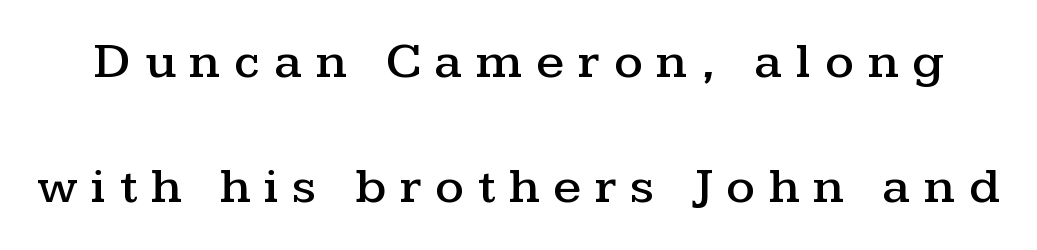
Q: Is the text italic (slanted)? A: No, it is upright.
Q: Is the typeface a serif or a sans-serif typeface? A: Serif.
Q: Is the text underlined? A: No.
Q: Is the spacing between letters normal or unusually wide? A: Unusually wide.
Q: Is the spacing between lines tight, normal or loose? A: Loose.
Q: Width (condensed, normal, or wide)? A: Wide.
Q: Stroke contrast? A: Medium.
Q: x-height? A: Medium.
Q: Monospaced? A: No.
